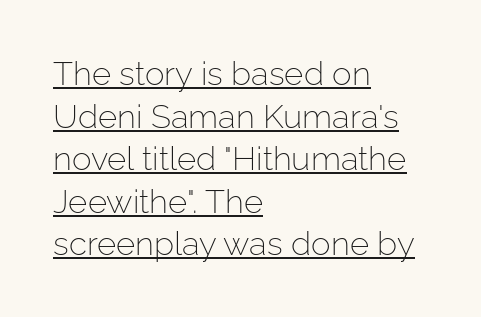
Q: Is the text bold? A: No.
Q: Is the text italic (slanted)? A: No, it is upright.
Q: Is the typeface a serif or a sans-serif typeface? A: Sans-serif.
Q: Is the text underlined? A: Yes.
Q: How is the paragraph aligned? A: Left-aligned.
Q: Is the spacing between letters normal or unusually wide? A: Normal.
Q: Is the spacing between lines tight, normal or loose? A: Normal.
Q: Width (condensed, normal, or wide)? A: Normal.
Q: Stroke contrast? A: Low.
Q: x-height? A: Medium.
Q: Monospaced? A: No.
